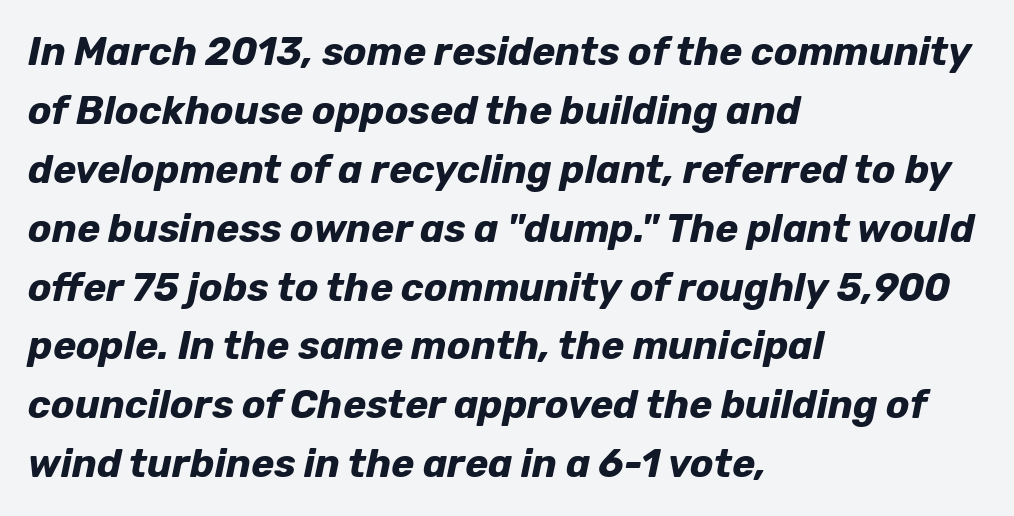
Q: Is the text bold? A: Yes.
Q: Is the text italic (slanted)? A: Yes, it leans right by about 12 degrees.
Q: Is the text underlined? A: No.
Q: How is the paragraph aligned? A: Left-aligned.
Q: Is the spacing between letters normal or unusually wide? A: Normal.
Q: Is the spacing between lines tight, normal or loose? A: Normal.
Q: Width (condensed, normal, or wide)? A: Normal.
Q: Stroke contrast? A: Low.
Q: x-height? A: Medium.
Q: Monospaced? A: No.
